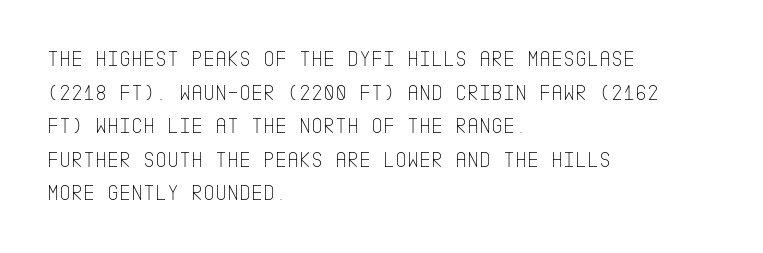
Q: Is the text bold? A: No.
Q: Is the text italic (slanted)? A: No, it is upright.
Q: Is the text underlined? A: No.
Q: How is the paragraph aligned? A: Left-aligned.
Q: Is the spacing between letters normal or unusually wide? A: Normal.
Q: Is the spacing between lines tight, normal or loose? A: Normal.
